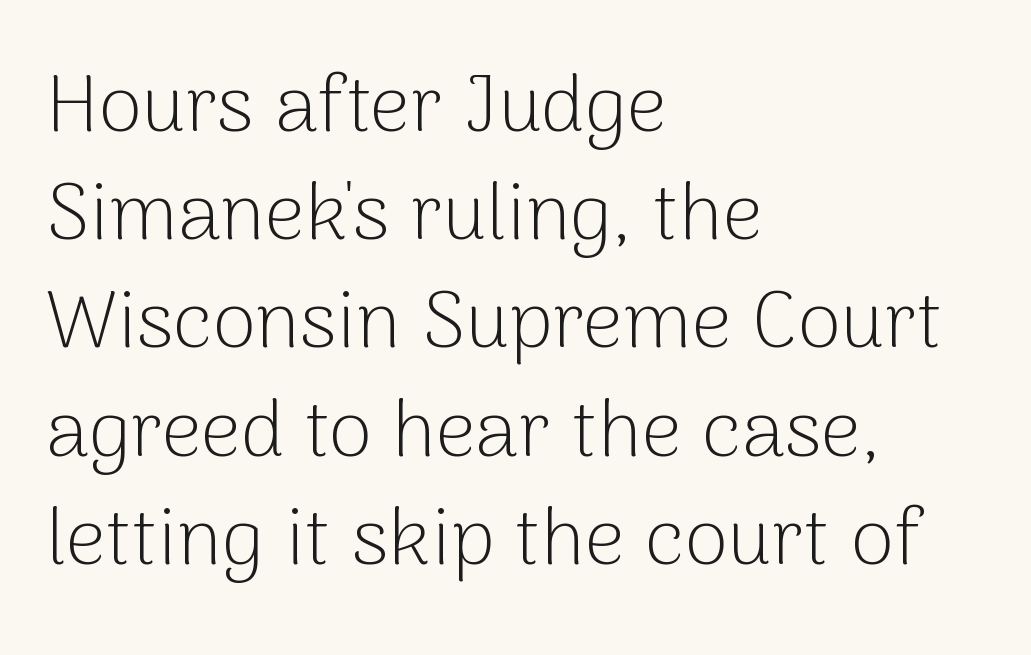
Q: Is the text bold? A: No.
Q: Is the text italic (slanted)? A: No, it is upright.
Q: Is the typeface a serif or a sans-serif typeface? A: Sans-serif.
Q: Is the text underlined? A: No.
Q: How is the paragraph aligned? A: Left-aligned.
Q: Is the spacing between letters normal or unusually wide? A: Normal.
Q: Is the spacing between lines tight, normal or loose? A: Normal.
Q: Width (condensed, normal, or wide)? A: Normal.
Q: Stroke contrast? A: Low.
Q: x-height? A: Medium.
Q: Monospaced? A: No.
